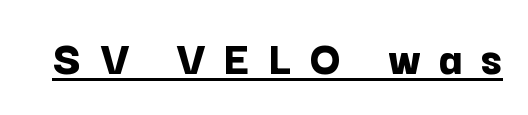
{"serif": "no", "italic": "no", "bold": "yes", "weight": "bold", "width": "normal", "stroke_contrast": "low", "x_height": "medium", "monospaced": "no", "underline": "yes", "letter_spacing": "wide", "letter_spacing_em": 0.38, "glyph_px": 49}
